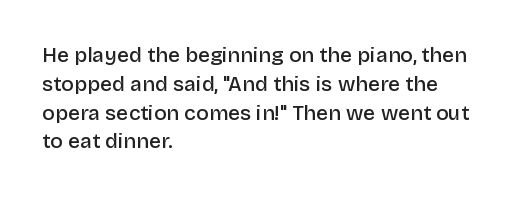
Underlining? Definitely not there. Posture: vertical. The space between consecutive lines is moderate. The paragraph has a hard left edge and a soft right edge. The line texture is even and compact thanks to regular tracking.
